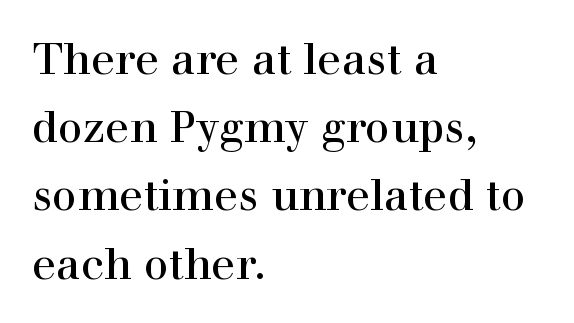
{"serif": "yes", "italic": "no", "width": "normal", "x_height": "medium", "monospaced": "no", "underline": "no", "align": "left", "line_spacing": "normal", "line_spacing_ratio": 1.55, "letter_spacing": "normal", "letter_spacing_em": 0.0, "glyph_px": 44}
